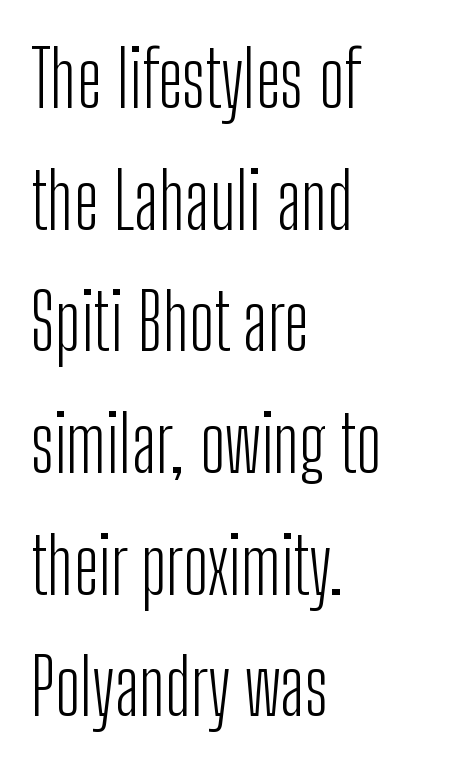
The image shows 78 px light, condensed sans-serif type, upright; set left-aligned, normal line spacing (1.56x), normal letter spacing, not underlined; low stroke contrast and a medium x-height.
